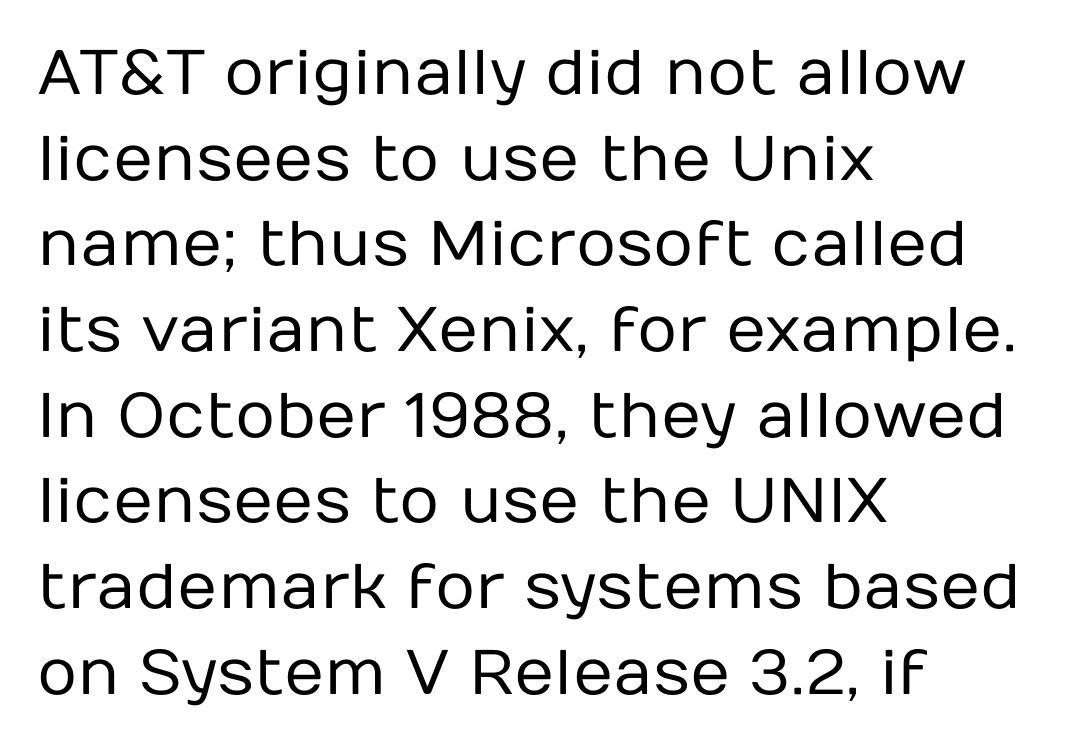
Q: Is the text bold? A: No.
Q: Is the text italic (slanted)? A: No, it is upright.
Q: Is the typeface a serif or a sans-serif typeface? A: Sans-serif.
Q: Is the text underlined? A: No.
Q: How is the paragraph aligned? A: Left-aligned.
Q: Is the spacing between letters normal or unusually wide? A: Normal.
Q: Is the spacing between lines tight, normal or loose? A: Normal.
Q: Width (condensed, normal, or wide)? A: Normal.
Q: Stroke contrast? A: Low.
Q: x-height? A: Medium.
Q: Monospaced? A: No.
